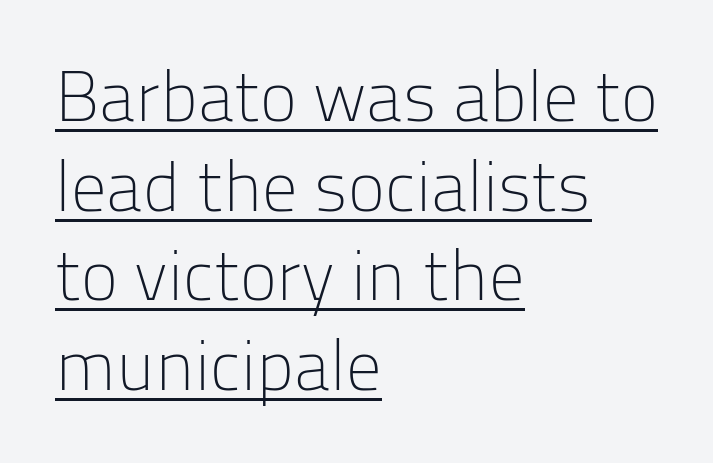
The image shows 70 px light sans-serif type, upright; set left-aligned, normal line spacing (1.28x), normal letter spacing, underlined; low stroke contrast and a medium x-height.
